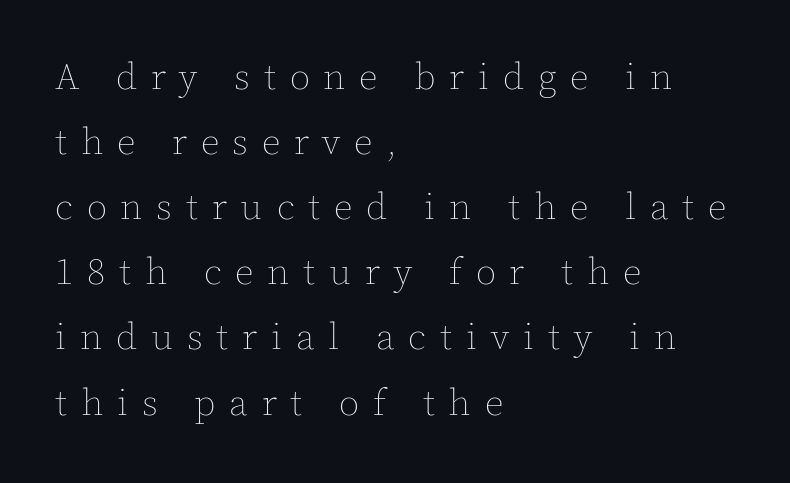
{"italic": "no", "bold": "no", "weight": "thin", "width": "normal", "x_height": "medium", "monospaced": "no", "underline": "no", "align": "left", "line_spacing_ratio": 1.76, "letter_spacing": "wide", "letter_spacing_em": 0.37, "glyph_px": 37}
